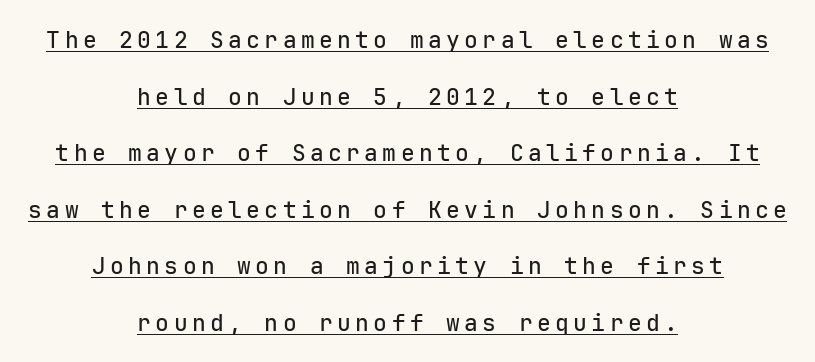
The image shows 23 px text type, upright; set centered, loose line spacing (2.46x), underlined.
